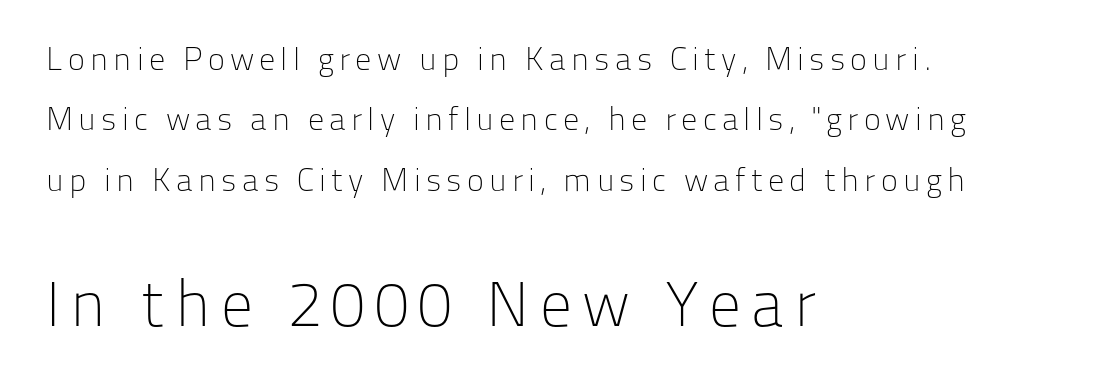
Q: Is the text bold? A: No.
Q: Is the text italic (slanted)? A: No, it is upright.
Q: Is the typeface a serif or a sans-serif typeface? A: Sans-serif.
Q: Is the text underlined? A: No.
Q: How is the paragraph aligned? A: Left-aligned.
Q: Which block of text is set in a larger size, the first (top) or the second (bottom)? A: The second (bottom) one.
Q: Width (condensed, normal, or wide)? A: Normal.
Q: Stroke contrast? A: Low.
Q: x-height? A: Medium.
Q: Monospaced? A: No.
